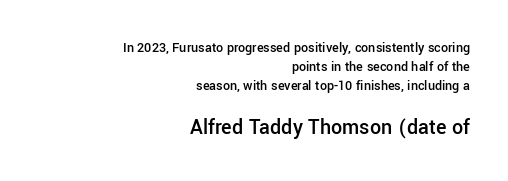
Q: Is the text bold? A: Semi-bold.
Q: Is the text italic (slanted)? A: No, it is upright.
Q: Is the text underlined? A: No.
Q: How is the paragraph aligned? A: Right-aligned.
Q: Is the spacing between letters normal or unusually wide? A: Normal.
Q: Is the spacing between lines tight, normal or loose? A: Normal.
Q: Which block of text is set in a larger size, the first (top) or the second (bottom)? A: The second (bottom) one.
